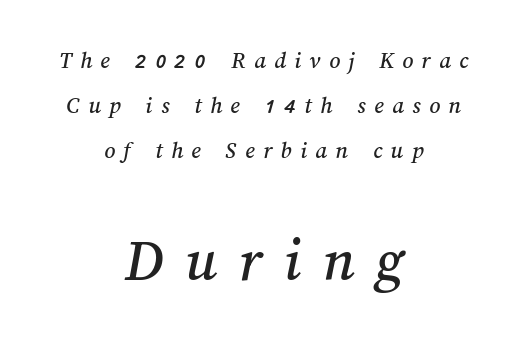
{"width": "normal", "stroke_contrast": "medium", "x_height": "medium", "monospaced": "no", "underline": "no", "align": "center", "line_spacing_ratio": 1.87, "letter_spacing": "wide", "letter_spacing_em": 0.35, "larger_block": "second", "size_ratio": 2.54, "glyph_px": 61}
